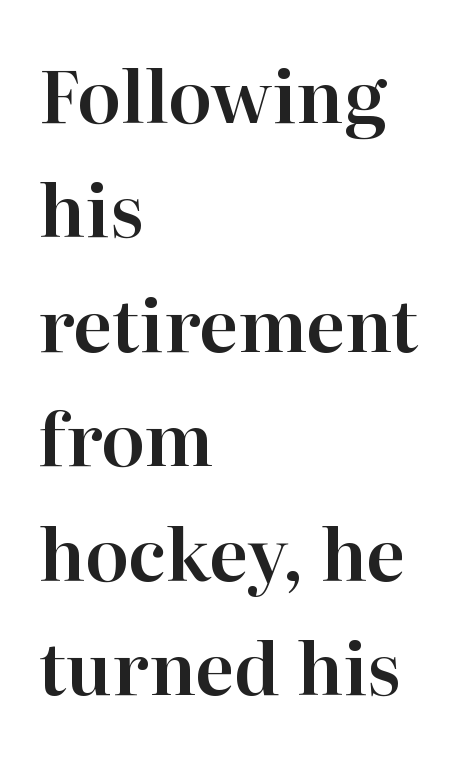
If you drew a line through each stem, it would be perfectly vertical. Here the designer chose a conventional face with non-uniform glyph widths. Clear beneath every line of the passage. The typeface chosen for these lines features serifs.
